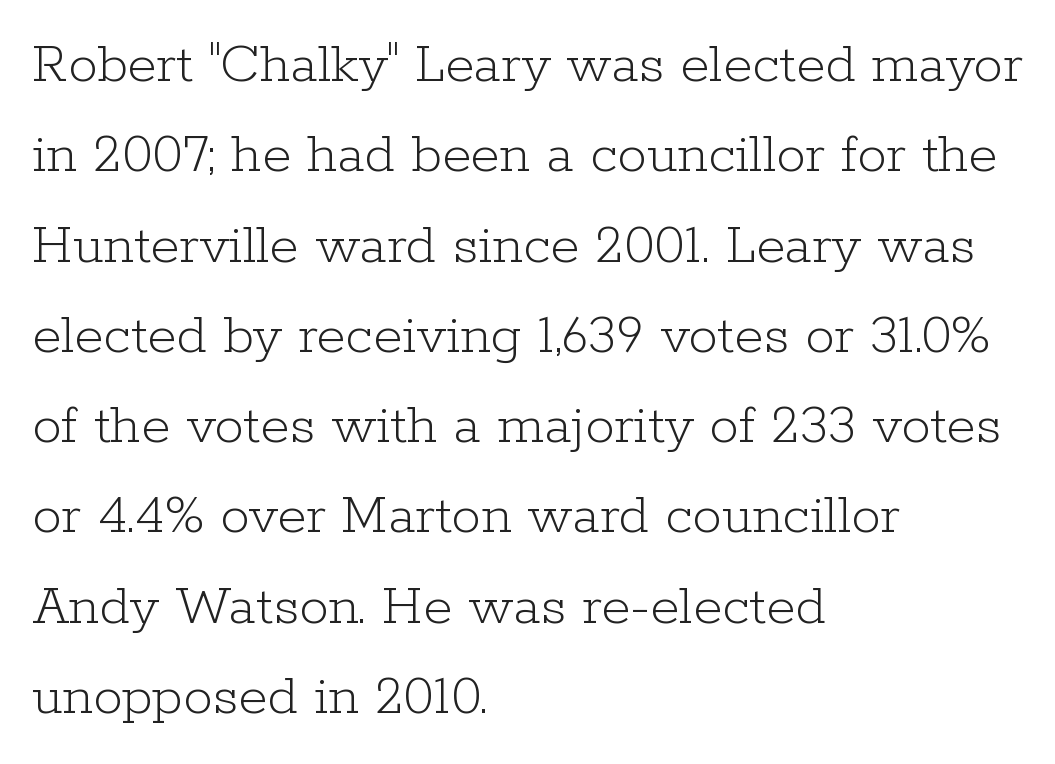
The image shows 59 px light serif type, upright; set left-aligned, normal line spacing (1.53x), normal letter spacing, not underlined; low stroke contrast and a medium x-height.
